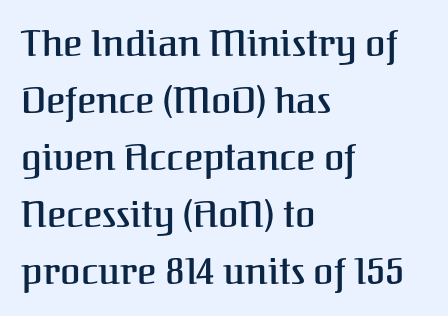
Typographically, this falls in the serif category. Standard letterfit; no display-style spreading of the glyphs. You could not count columns in this text — the font is proportionally spaced. Does the copy run flush right? No — it runs flush left. Baseline-to-baseline distance is the conventional proportion of letter height. The baseline area is clear.
